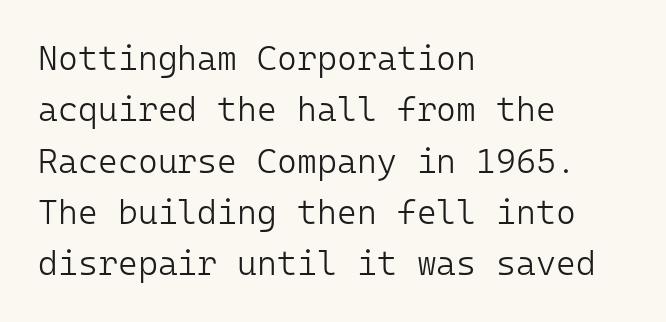
{"serif": "no", "italic": "no", "bold": "no", "weight": "light", "width": "normal", "stroke_contrast": "low", "x_height": "medium", "monospaced": "yes", "underline": "no", "align": "left", "line_spacing": "normal", "line_spacing_ratio": 1.51, "letter_spacing": "normal", "letter_spacing_em": 0.0, "glyph_px": 34}
